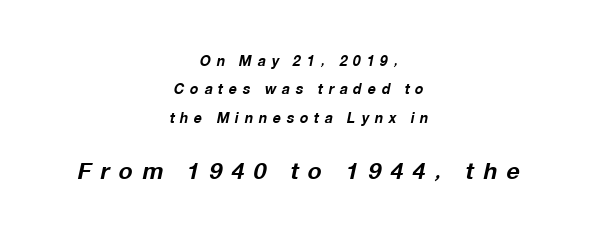
The face used here has the dense, thick strokes of a bold. Size hierarchy here favors the trailing block over the leading one. The baseline area is clear. Is the letter spacing exaggerated? Yes — the characters are pushed far apart. An italicized treatment has been applied to the whole sample.
